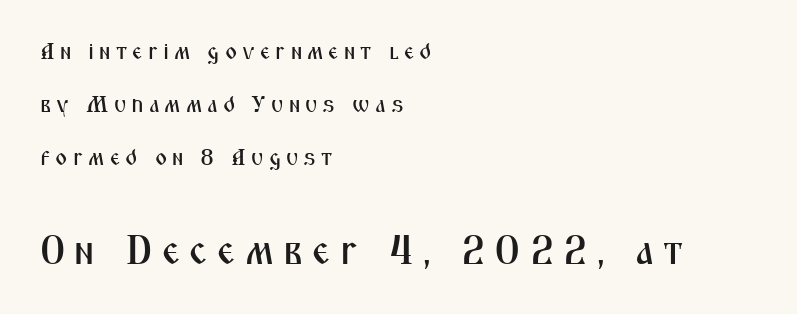
The image shows 41 px condensed sans-serif type, upright; set left-aligned, loose line spacing (2.3x), unusually wide letter spacing (+0.22 em), not underlined; the second (bottom) block is 1.78x larger; medium stroke contrast and a medium x-height.
